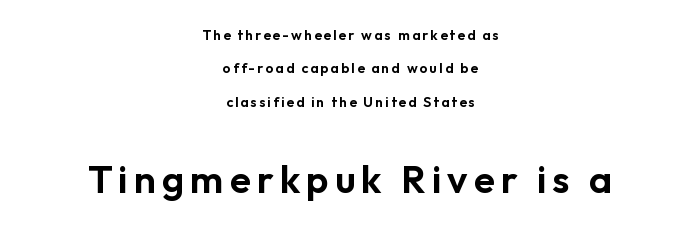
The image shows 39 px sans-serif type, upright; set centered, loose line spacing (2.39x), not underlined; the second (bottom) block is 2.79x larger; low stroke contrast and a medium x-height.
